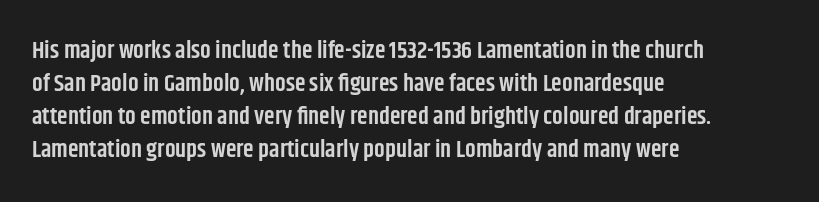
Q: Is the text bold? A: Semi-bold.
Q: Is the text italic (slanted)? A: No, it is upright.
Q: Is the text underlined? A: No.
Q: How is the paragraph aligned? A: Left-aligned.
Q: Is the spacing between letters normal or unusually wide? A: Normal.
Q: Is the spacing between lines tight, normal or loose? A: Normal.
